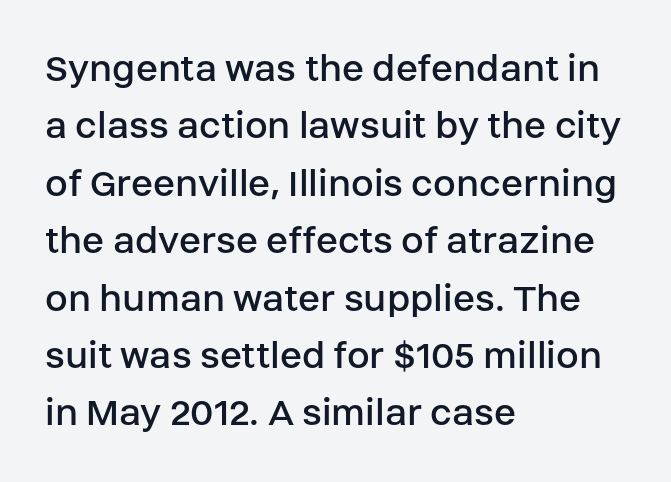
The characters display no serif detailing; their extremities are plain. How would I describe the line gaps? Plain and ordinary. Underline: absent. Compared with typical body copy, the letter spacing here is the same. The rendering uses natural spacing where letterforms have individual widths.
